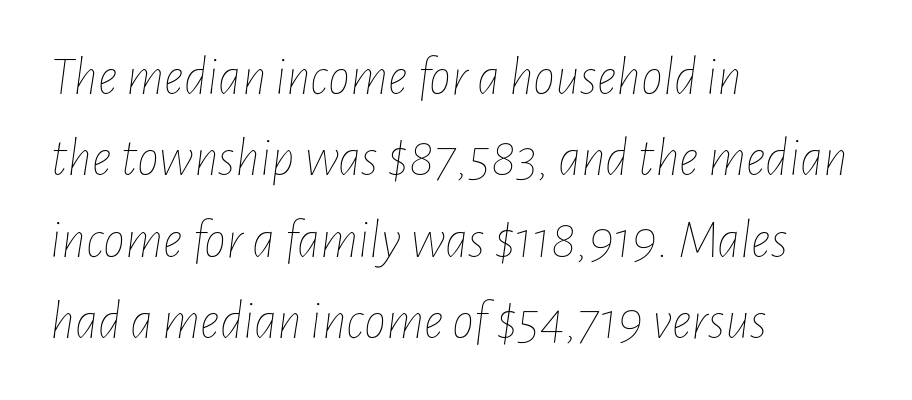
Q: Is the text bold? A: No.
Q: Is the text italic (slanted)? A: Yes, it leans right by about 7 degrees.
Q: Is the text underlined? A: No.
Q: How is the paragraph aligned? A: Left-aligned.
Q: Is the spacing between letters normal or unusually wide? A: Normal.
Q: Is the spacing between lines tight, normal or loose? A: Normal.
Q: Width (condensed, normal, or wide)? A: Condensed.
Q: Stroke contrast? A: Low.
Q: x-height? A: Medium.
Q: Monospaced? A: No.
